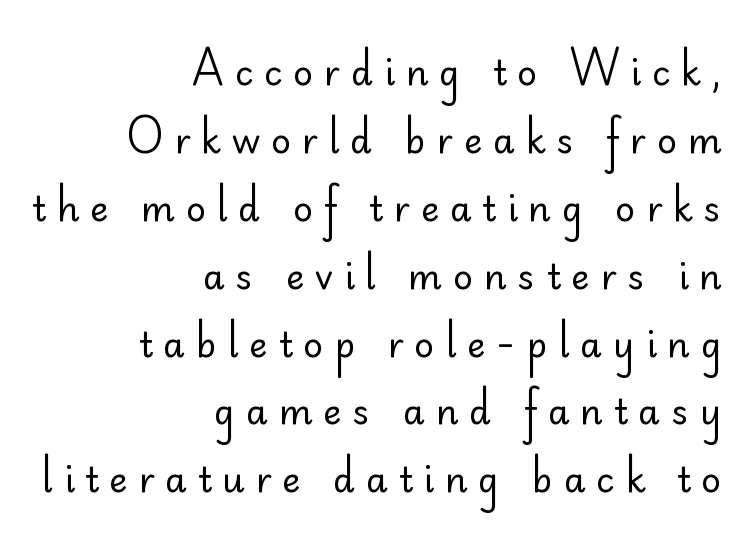
{"serif": "no", "italic": "no", "bold": "no", "weight": "regular", "width": "normal", "stroke_contrast": "low", "x_height": "small", "monospaced": "no", "underline": "no", "align": "right", "line_spacing": "loose", "line_spacing_ratio": 1.94, "letter_spacing": "wide", "letter_spacing_em": 0.31, "glyph_px": 35}
